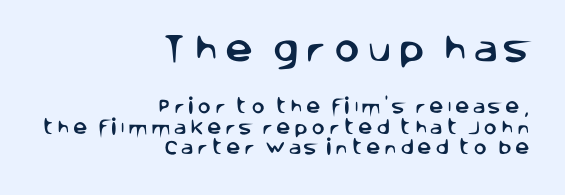
The face used here appears at its bigger size in the upper chunk. The lettering stays uniformly vertical, giving the passage a roman look. Typographically, this falls in the sans-serif category. Check the space under the baseline: it is left empty.
